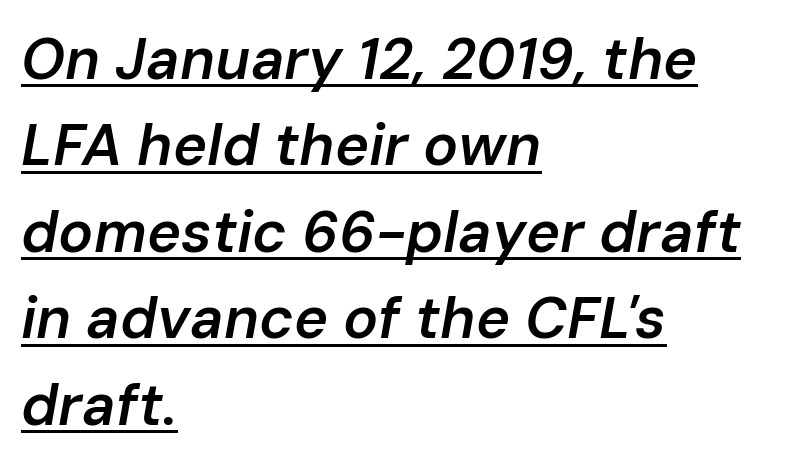
The leading is moderate, giving the passage an even texture. The glyphs have the mass of a demibold cut, below bold. You could not count columns in this text — the font is proportionally spaced. Does the copy run flush right? No — it runs flush left.
